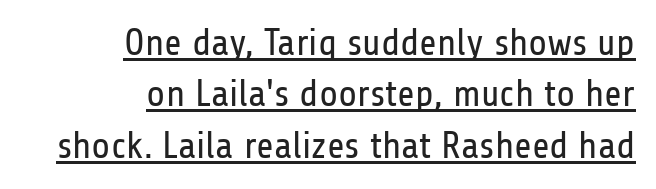
{"serif": "no", "italic": "no", "bold": "no", "weight": "regular", "width": "condensed", "stroke_contrast": "low", "x_height": "medium", "monospaced": "no", "underline": "yes", "align": "right", "line_spacing": "normal", "line_spacing_ratio": 1.35, "letter_spacing": "normal", "letter_spacing_em": 0.0, "glyph_px": 38}
